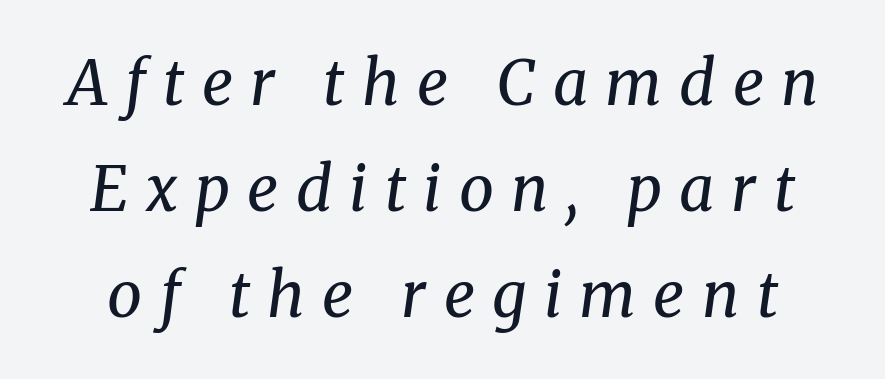
The specimen reads as italic at a glance. Check where the strokes stop: tiny serifs finish them off. The tracking jumps out immediately: characters are airy and widely separated. Just letters on the line, the space beneath them empty. These lines are rendered in a variable-pitch font.
